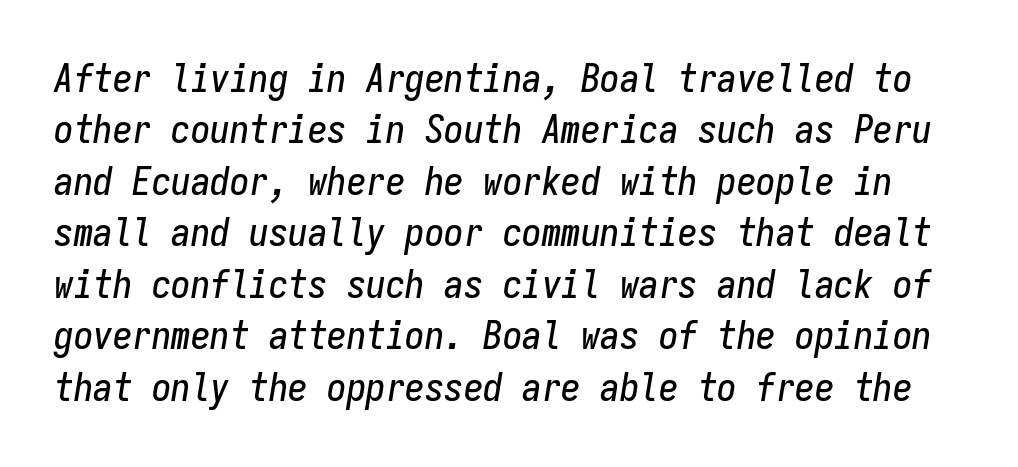
{"italic": "yes", "lean": "right", "slant_degrees": 9, "width": "condensed", "stroke_contrast": "low", "x_height": "medium", "monospaced": "yes", "underline": "no", "line_spacing": "normal", "line_spacing_ratio": 1.32, "letter_spacing": "normal", "letter_spacing_em": 0.0, "glyph_px": 39}
